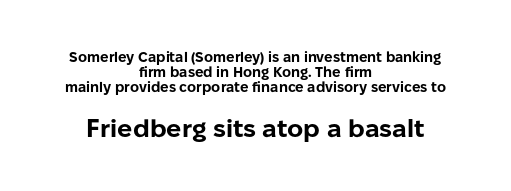
The image shows 25 px bold type, upright; set centered, tight line spacing (1.07x), normal letter spacing, not underlined; the second (bottom) block is 1.79x larger.
